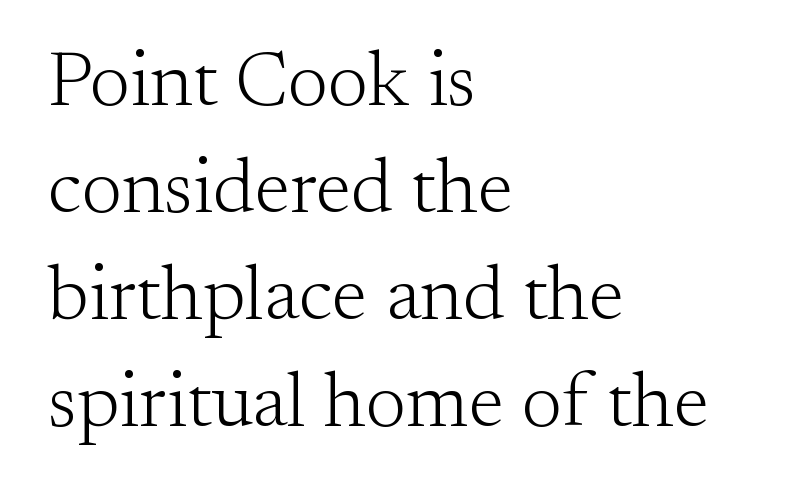
Stroke thickness stays within the range of a standard reading face or lighter. Line starts are locked; line ends wander. A bare baseline throughout the passage. These lines keep a tight, regular rhythm from letter to letter. Spacing verdict: proportional, widths tailored to each character. Is this a sans? No — the strokes have serifs.
